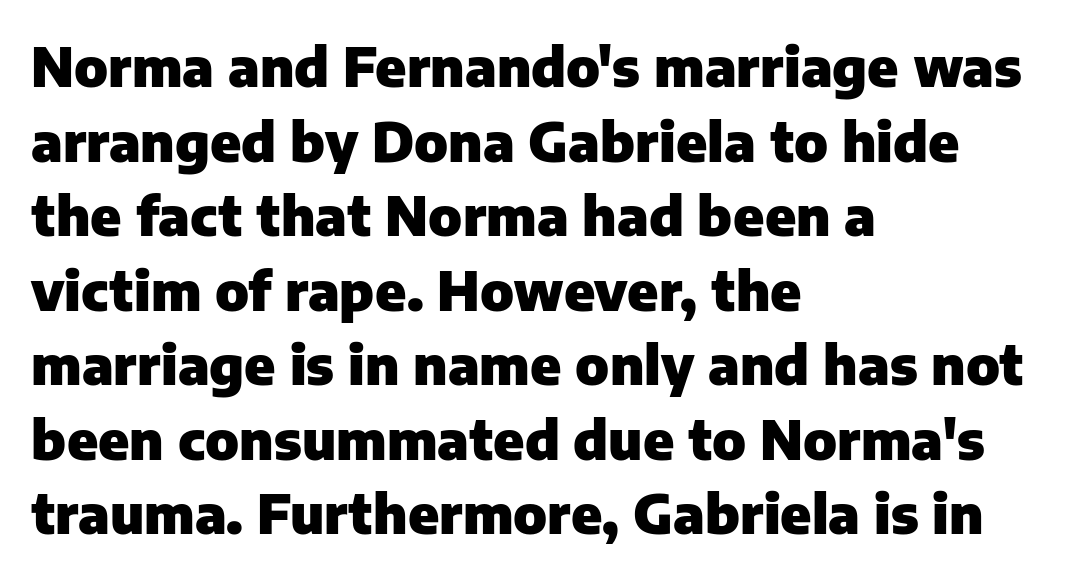
{"serif": "no", "italic": "no", "bold": "yes", "weight": "heavy", "width": "normal", "stroke_contrast": "low", "x_height": "medium", "monospaced": "no", "underline": "no", "align": "left", "line_spacing": "normal", "line_spacing_ratio": 1.38, "letter_spacing": "normal", "letter_spacing_em": 0.0, "glyph_px": 54}
